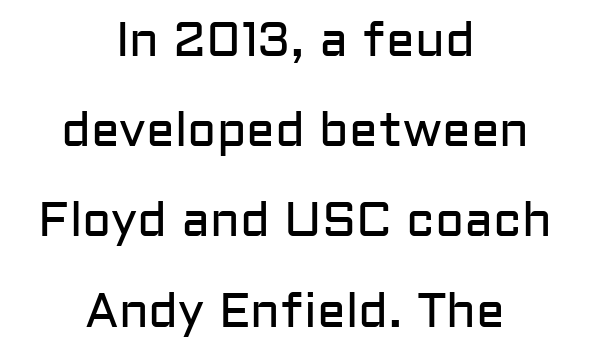
{"serif": "no", "italic": "no", "bold": "no", "weight": "regular", "width": "normal", "stroke_contrast": "low", "x_height": "medium", "monospaced": "no", "underline": "no", "align": "center", "line_spacing_ratio": 1.88, "letter_spacing": "normal", "letter_spacing_em": 0.0, "glyph_px": 48}
